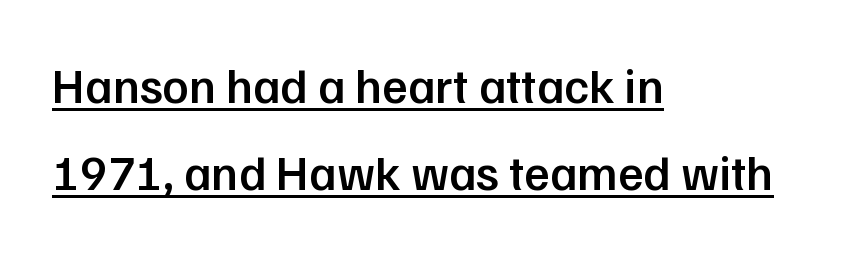
The image shows 49 px semibold sans-serif type, upright; set left-aligned, line spacing 1.77x, normal letter spacing, underlined; low stroke contrast and a medium x-height.
